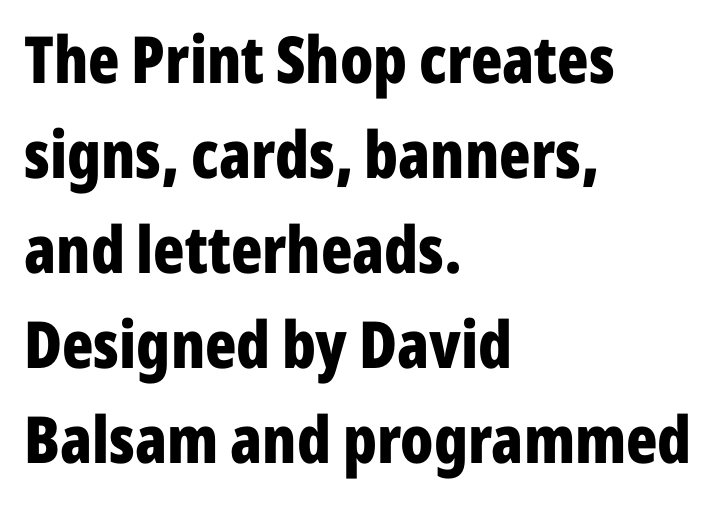
{"serif": "no", "italic": "no", "bold": "yes", "weight": "bold", "width": "condensed", "stroke_contrast": "low", "x_height": "medium", "monospaced": "no", "underline": "no", "align": "left", "line_spacing": "normal", "line_spacing_ratio": 1.46, "letter_spacing": "normal", "letter_spacing_em": 0.0, "glyph_px": 65}
